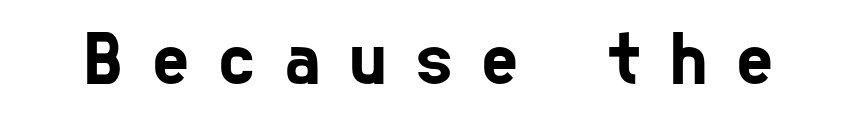
Q: Is the typeface a serif or a sans-serif typeface? A: Sans-serif.
Q: Is the text underlined? A: No.
Q: Is the spacing between letters normal or unusually wide? A: Unusually wide.
Q: Width (condensed, normal, or wide)? A: Condensed.
Q: Stroke contrast? A: Low.
Q: x-height? A: Medium.
Q: Monospaced? A: No.
